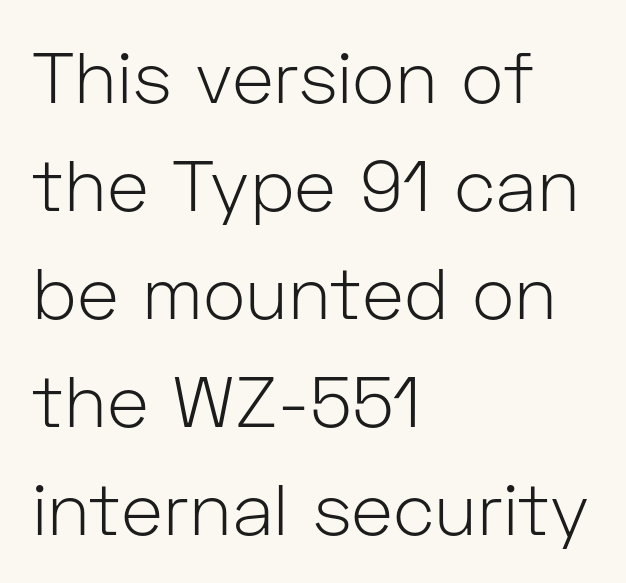
Q: Is the text bold? A: No.
Q: Is the text italic (slanted)? A: No, it is upright.
Q: Is the typeface a serif or a sans-serif typeface? A: Sans-serif.
Q: Is the text underlined? A: No.
Q: How is the paragraph aligned? A: Left-aligned.
Q: Is the spacing between letters normal or unusually wide? A: Normal.
Q: Is the spacing between lines tight, normal or loose? A: Normal.
Q: Width (condensed, normal, or wide)? A: Normal.
Q: Stroke contrast? A: Low.
Q: x-height? A: Medium.
Q: Monospaced? A: No.
